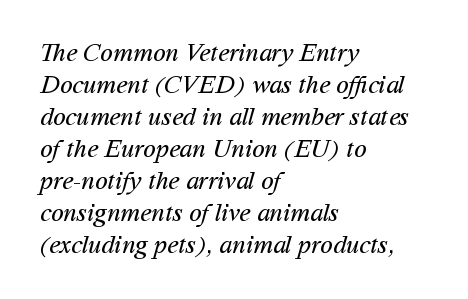
The image shows 26 px text type; set left-aligned, line spacing 1.23x, normal letter spacing, not underlined.
